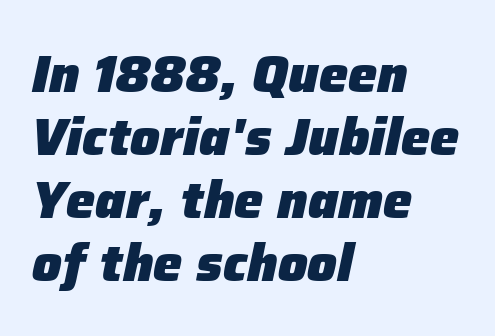
Q: Is the text bold? A: Yes.
Q: Is the text italic (slanted)? A: Yes, it leans right by about 12 degrees.
Q: Is the text underlined? A: No.
Q: How is the paragraph aligned? A: Left-aligned.
Q: Is the spacing between letters normal or unusually wide? A: Normal.
Q: Width (condensed, normal, or wide)? A: Normal.
Q: Stroke contrast? A: Low.
Q: x-height? A: Medium.
Q: Monospaced? A: No.
